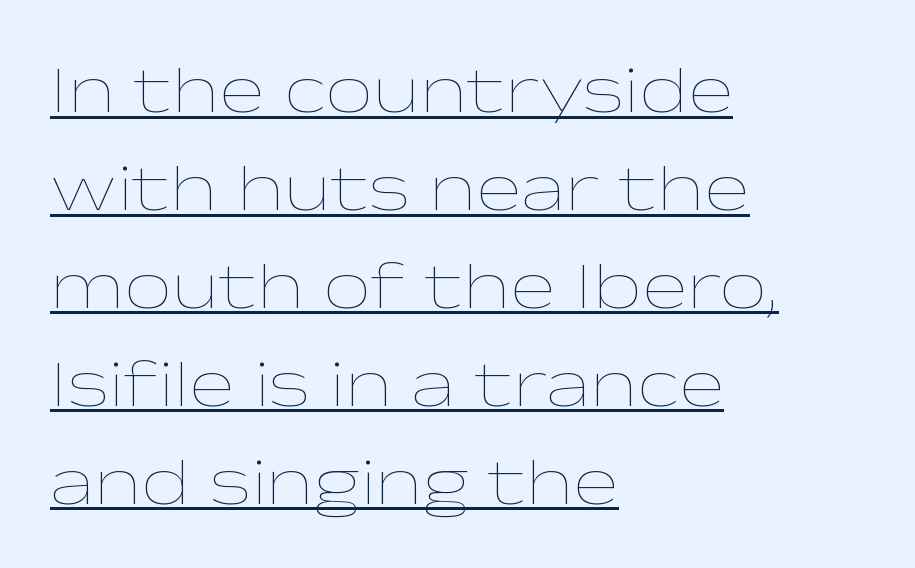
Normally led — the rows are evenly, conventionally spaced. Caption: lettering with a line underneath. Is there any slant? The stems are plumb. The letters advance in unequal steps, a hallmark of proportional type. The face used here is rendered with its standard letterfit.
